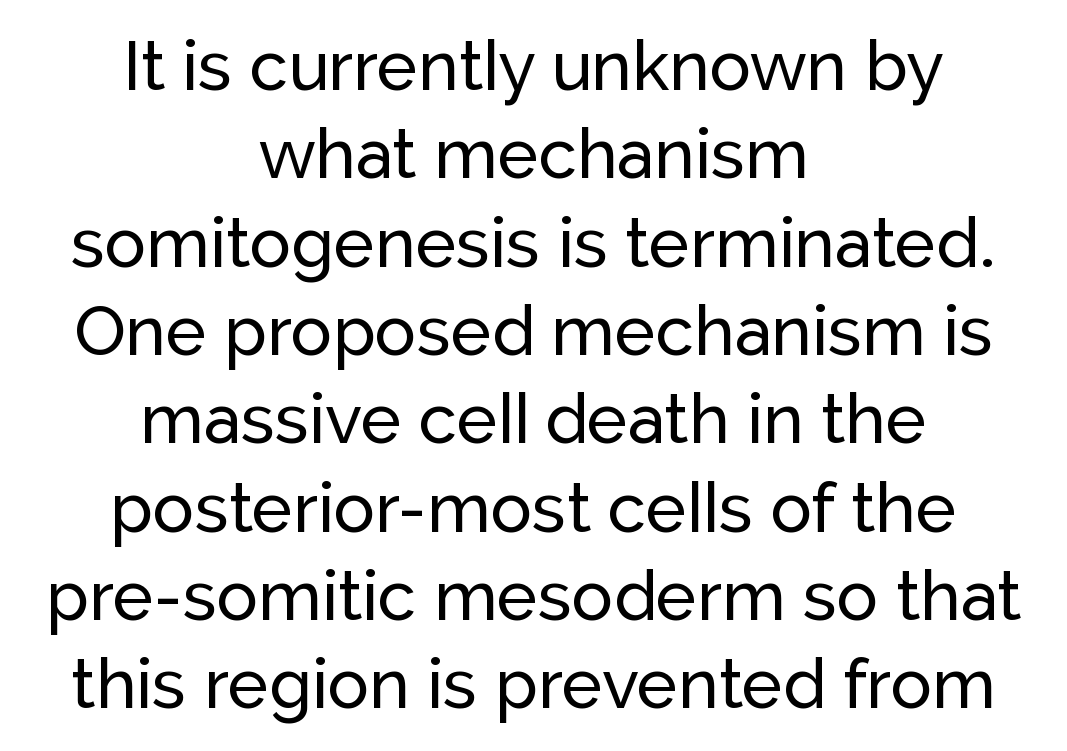
These lines are rendered in a variable-pitch font. Does the type have serifs? No, each stem ends abruptly. Between one letter and the next there's only the usual sliver of space. Neither beginnings nor endings align; midpoints do.
